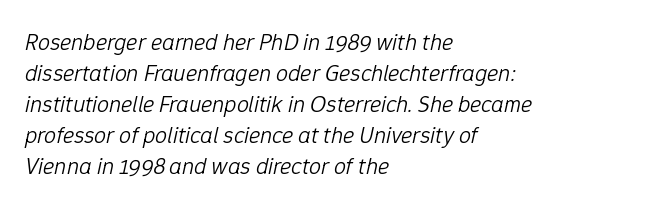
Quick note: interline space is typical. The tracking reads as untouched default to a designer's eye. Words float on clear page, feet unadorned. Looking at the ascenders, they clearly lean.
